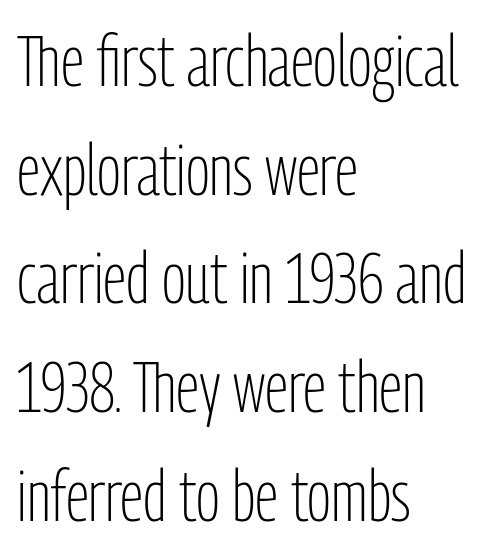
The image shows 71 px light, condensed sans-serif type, upright; set left-aligned, normal line spacing (1.53x), normal letter spacing, not underlined; low stroke contrast and a medium x-height.
